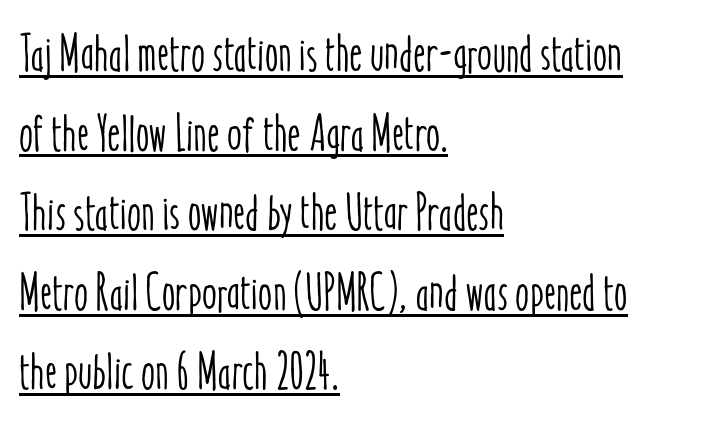
The image shows 51 px condensed type, upright; set left-aligned, normal line spacing (1.56x), normal letter spacing, underlined; low stroke contrast and a medium x-height.
